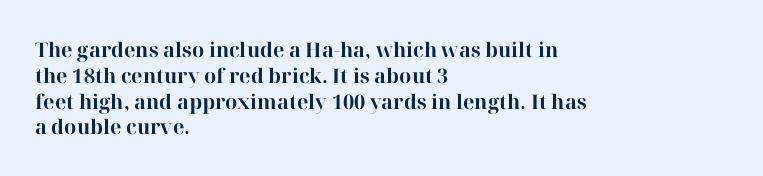
A typesetter would call this zero additional tracking. A classic flush-left, rag-right setting is used for this passage. The letters stand upright; this is a roman face. The glyphs are unaccompanied by any horizontal stroke below them. Line spacing here is normal.
